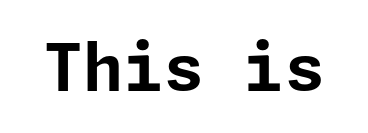
{"serif": "no", "italic": "no", "bold": "yes", "weight": "bold", "width": "normal", "stroke_contrast": "low", "x_height": "medium", "underline": "no", "letter_spacing": "normal", "letter_spacing_em": 0.0, "glyph_px": 65}
